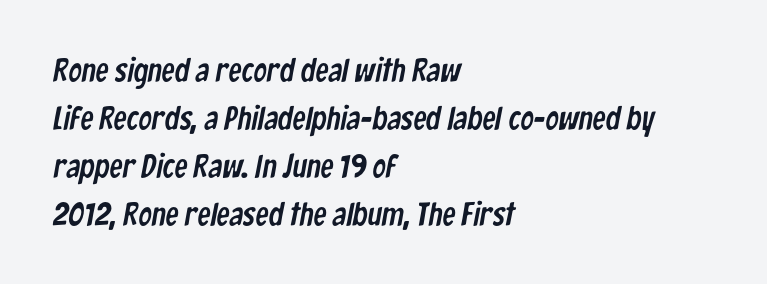
What's the leading like? Ordinary, nothing unusual. No extra tracking has been applied to these lines. Just letters on the line, the space beneath them empty. Each line starts at the same left margin while the right side varies. The glyphs in this specimen are sans serif. The passage shown is typed in a proportional face where columns would drift.
